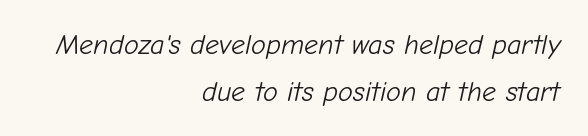
Q: Is the text bold? A: No.
Q: Is the text italic (slanted)? A: Yes, it leans right by about 12 degrees.
Q: Is the text underlined? A: No.
Q: How is the paragraph aligned? A: Right-aligned.
Q: Is the spacing between letters normal or unusually wide? A: Normal.
Q: Is the spacing between lines tight, normal or loose? A: Normal.
Q: Width (condensed, normal, or wide)? A: Normal.
Q: Stroke contrast? A: Low.
Q: x-height? A: Medium.
Q: Monospaced? A: No.
